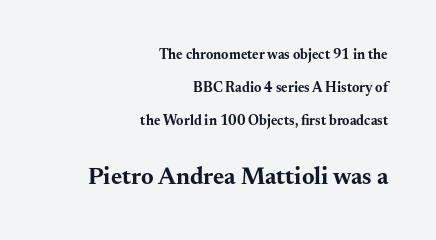
Tracking value appears to be zero — textbook default spacing. In this sample the second text group is rendered at the bigger scale. Casual observation: everything's shoved over to the right. Plenty of ink on the page — the face is bold. Airy leading. Rule under the text: the space is simply empty.
